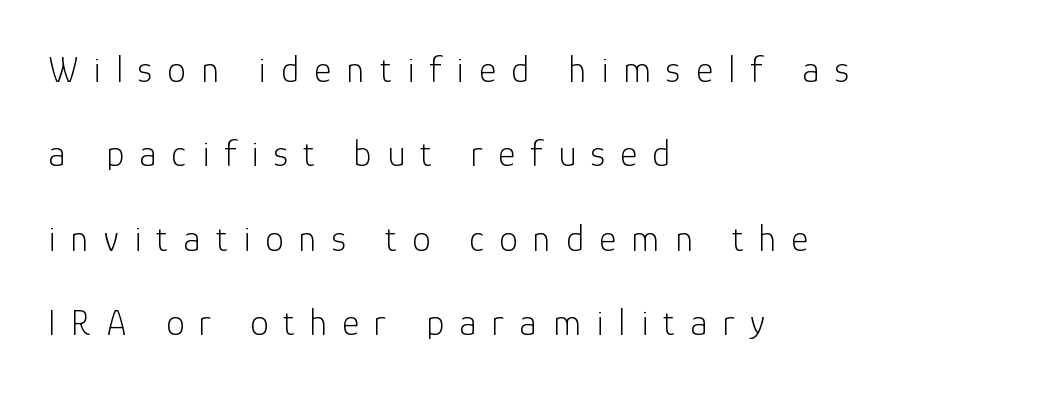
The lines are quadded left. Decoration check: the copy has no underline. Classification — sans serif. The letters look calm and open, with moderate or lighter stems. Looks like regular typesetting: each glyph gets only the width it needs.
